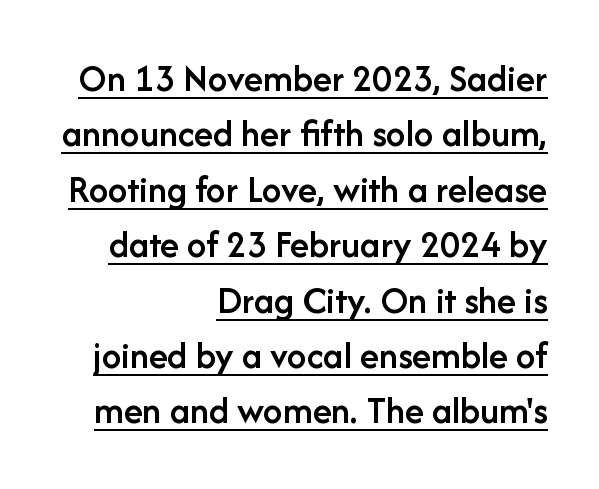
The image shows 39 px semibold sans-serif type, upright; set right-aligned, normal line spacing (1.42x), normal letter spacing, underlined; low stroke contrast and a medium x-height.
